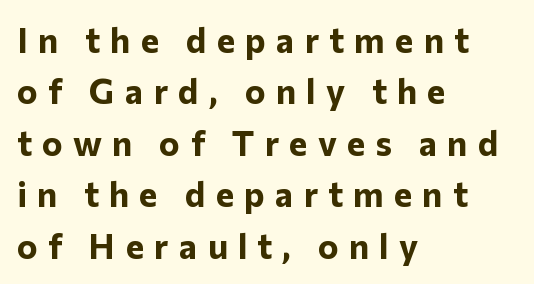
Chunky letters — that's bold for sure. A sans-serif font was chosen for this passage. Is there much room between lines? A standard amount, neither cramped nor airy. Unlike italic type, these characters show no tilt at all. Characters follow at a spacing far wider than the type designer built in.
